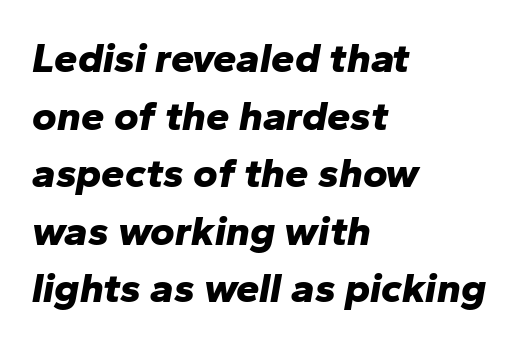
A dark, heavy texture on the line: the type is bold. A typesetter would mark this as italic. Unmarked baselines from the first word to the last. The compositor pushed each line to the left boundary. You could call the tracking neutral — neither tight nor loose.
